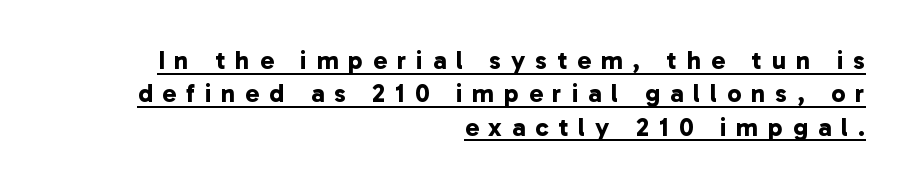
{"bold": "yes", "underline": "yes", "align": "right", "line_spacing": "normal", "line_spacing_ratio": 1.28, "letter_spacing": "wide", "letter_spacing_em": 0.38, "glyph_px": 26}
